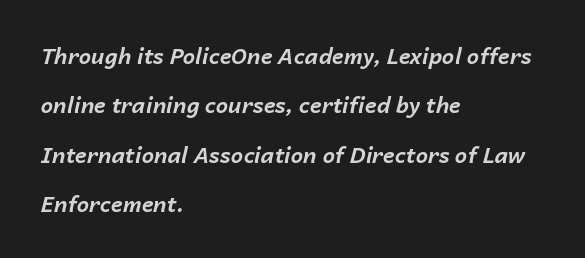
{"italic": "yes", "lean": "right", "slant_degrees": 14, "bold": "yes", "underline": "no", "align": "left", "line_spacing": "loose", "line_spacing_ratio": 2.24, "letter_spacing": "normal", "letter_spacing_em": 0.0, "glyph_px": 22}
